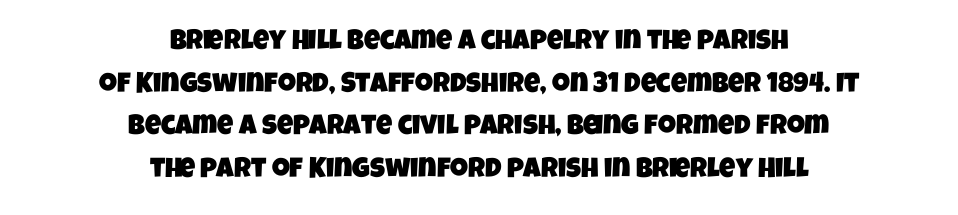
Unlike a traditional serif, this face leaves its strokes unadorned. No word sits above an underline. Default kerning and tracking; the words read as compact shapes. Normally led — the rows are evenly, conventionally spaced.
